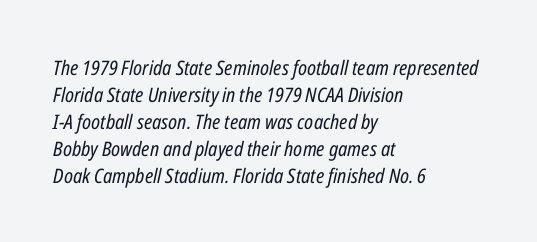
{"italic": "yes", "lean": "right", "slant_degrees": 12, "bold": "no", "underline": "no", "align": "left", "line_spacing": "normal", "line_spacing_ratio": 1.35, "letter_spacing": "normal", "letter_spacing_em": 0.0, "glyph_px": 20}
